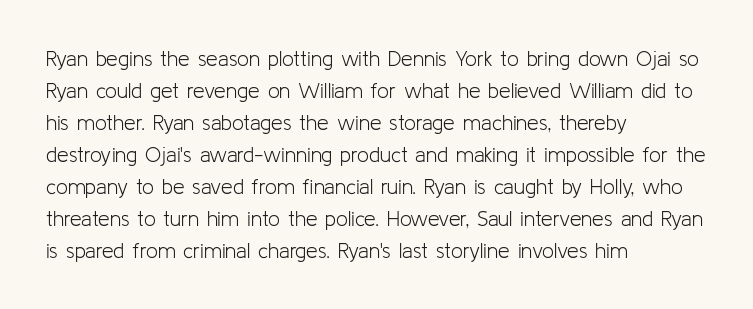
Vertical strokes here are truly vertical. The paragraph has a hard left edge and a soft right edge. The rendering uses a moderate line-height, typical for paragraphs. The cut favours lightness, reaching ordinary text weight at its darkest.
